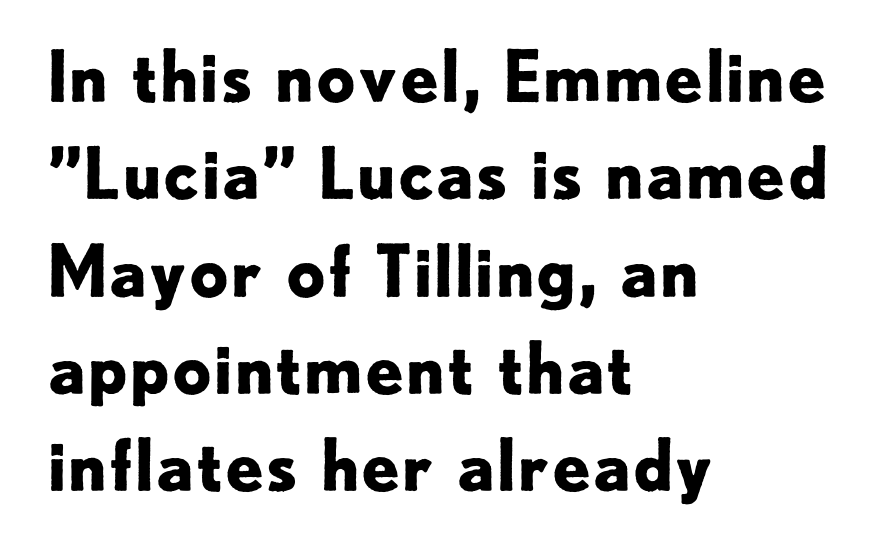
The image shows 70 px bold sans-serif type, upright; set left-aligned, normal line spacing (1.39x), normal letter spacing, not underlined; low stroke contrast and a small x-height.
